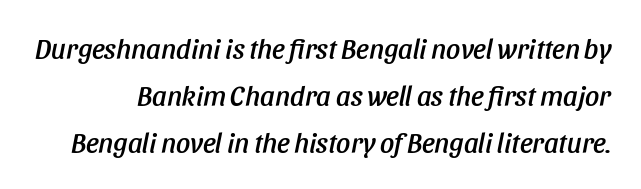
The image shows 28 px condensed type, italic (leaning right); set normal line spacing (1.67x), normal letter spacing, not underlined; low stroke contrast and a large x-height.
